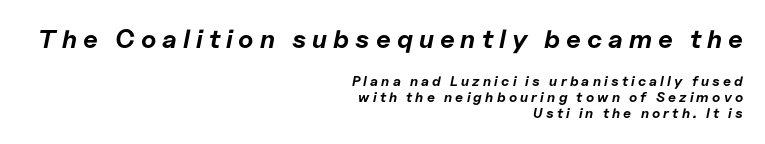
The image shows 26 px bold type, italic (leaning right); set right-aligned, tight line spacing (1.13x), unusually wide letter spacing (+0.23 em), not underlined; the first (top) block is 1.86x larger.
